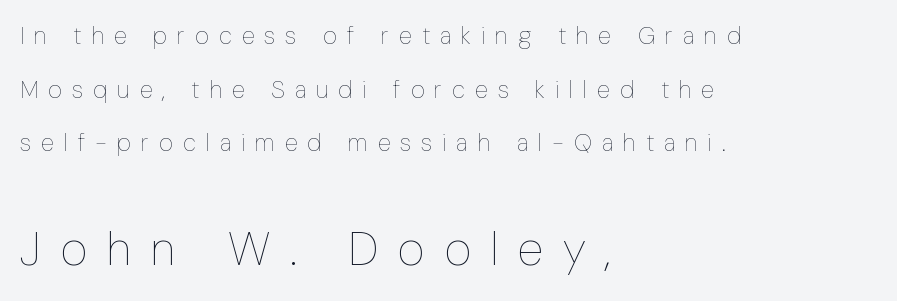
{"italic": "no", "bold": "no", "weight": "thin", "width": "condensed", "stroke_contrast": "low", "x_height": "medium", "monospaced": "no", "underline": "no", "align": "left", "line_spacing": "loose", "line_spacing_ratio": 2.23, "letter_spacing": "wide", "letter_spacing_em": 0.42, "larger_block": "second", "size_ratio": 1.96, "glyph_px": 47}
